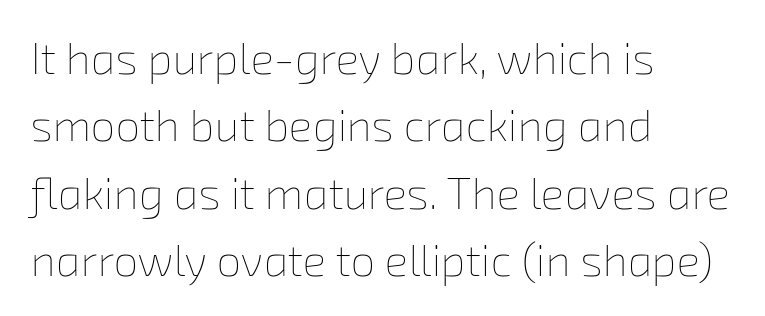
Q: Is the text bold? A: No.
Q: Is the text underlined? A: No.
Q: How is the paragraph aligned? A: Left-aligned.
Q: Is the spacing between letters normal or unusually wide? A: Normal.
Q: Is the spacing between lines tight, normal or loose? A: Normal.
Q: Width (condensed, normal, or wide)? A: Normal.
Q: Stroke contrast? A: Low.
Q: x-height? A: Medium.
Q: Monospaced? A: No.
